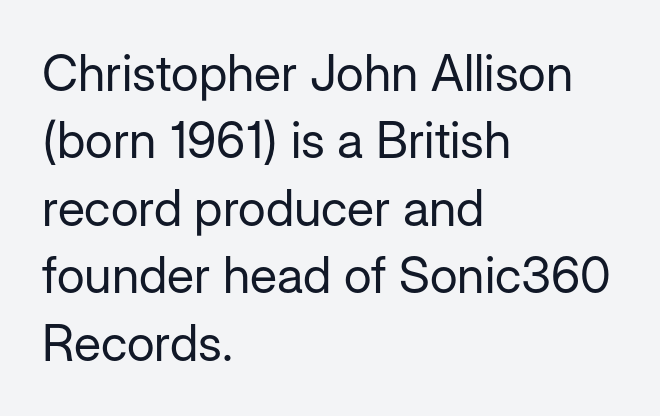
{"serif": "no", "italic": "no", "bold": "no", "weight": "regular", "width": "normal", "stroke_contrast": "low", "x_height": "medium", "monospaced": "no", "underline": "no", "align": "left", "line_spacing": "normal", "line_spacing_ratio": 1.35, "letter_spacing": "normal", "letter_spacing_em": 0.0, "glyph_px": 50}
